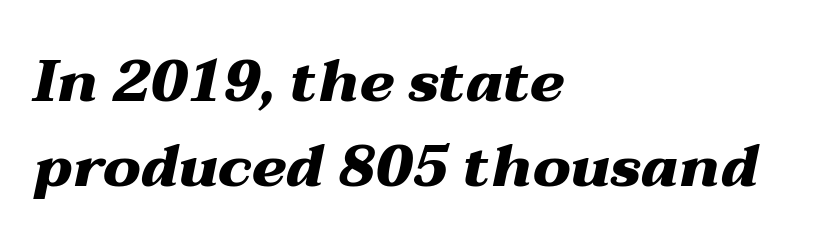
Each glyph is drawn with heavy, bold strokes. Descender tails drop into unmarked territory. A typesetter would call this leading conventional body-copy spacing. Proportional: the letters do not fall into vertical columns. These lines stack with their left ends in a neat column. You can tell it's italic because the verticals aren't actually vertical.
